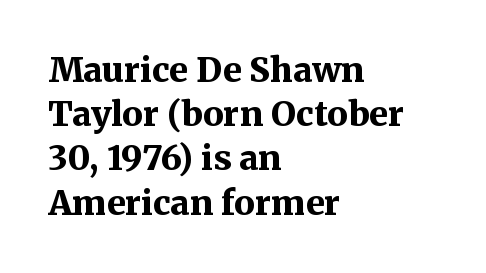
The image shows 34 px bold serif type, upright; set left-aligned, normal line spacing (1.3x), normal letter spacing, not underlined; medium stroke contrast and a medium x-height.
